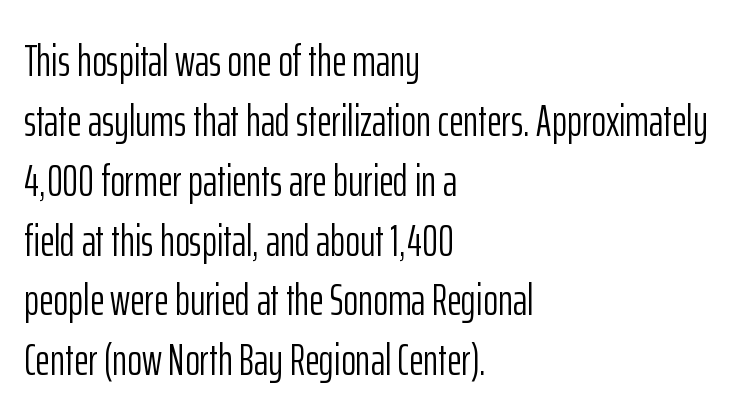
{"serif": "no", "italic": "no", "bold": "no", "weight": "light", "width": "condensed", "stroke_contrast": "low", "x_height": "medium", "monospaced": "no", "underline": "no", "align": "left", "line_spacing": "normal", "line_spacing_ratio": 1.33, "letter_spacing": "normal", "letter_spacing_em": 0.0, "glyph_px": 45}
